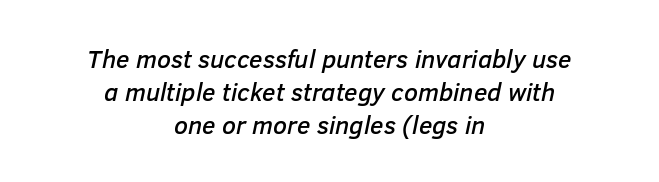
The glyphs are unaccompanied by any horizontal stroke below them. How would I describe the line gaps? Plain and ordinary. Typeset on center — no edge is straight. Nobody touched the tracking dial on this one.
